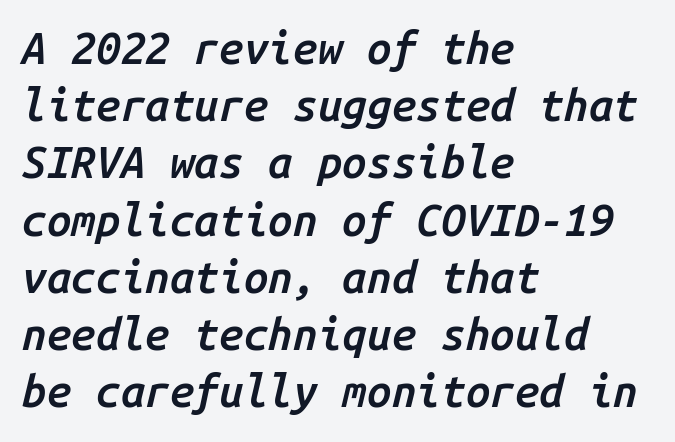
The image shows 44 px semibold type, italic (leaning right), monospaced; set left-aligned, normal line spacing (1.3x), normal letter spacing, not underlined; low stroke contrast and a medium x-height.
